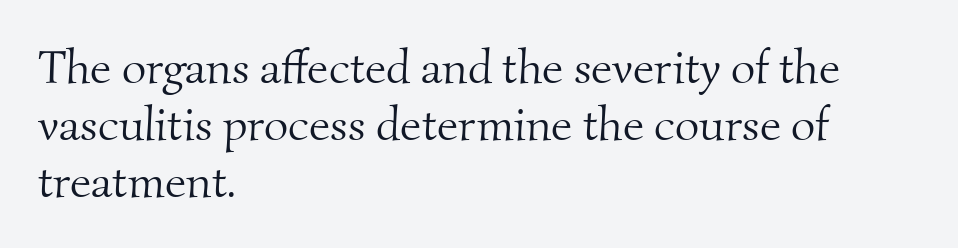
The image shows 47 px light serif type; set left-aligned, line spacing 1.21x, normal letter spacing, not underlined; medium stroke contrast and a small x-height.
